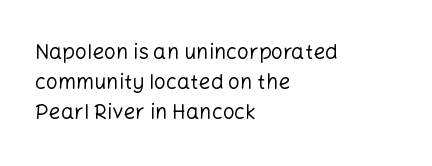
{"italic": "no", "bold": "no", "underline": "no", "align": "left", "line_spacing": "normal", "line_spacing_ratio": 1.42, "letter_spacing": "normal", "letter_spacing_em": 0.0, "glyph_px": 21}
